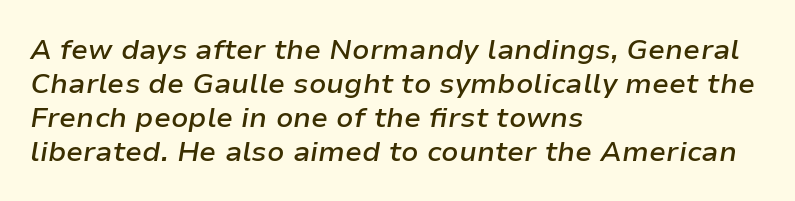
{"italic": "yes", "lean": "right", "slant_degrees": 9, "bold": "semi", "weight": "semibold", "width": "normal", "stroke_contrast": "low", "x_height": "medium", "monospaced": "no", "underline": "no", "align": "left", "line_spacing_ratio": 1.21, "letter_spacing": "normal", "letter_spacing_em": 0.0, "glyph_px": 28}
